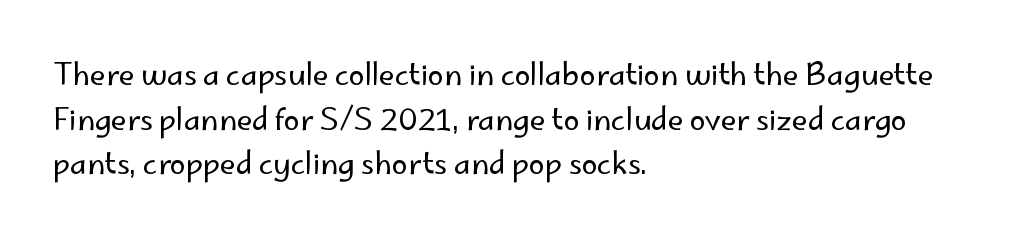
Check where the strokes stop: nothing finishes them off — pure sans. Descenders hang freely into open space. The passage shown is typed in a proportional face where columns would drift. These lines were composed using upright roman letters. A student would call this left alignment; a typographer would say flush left, rag right.
